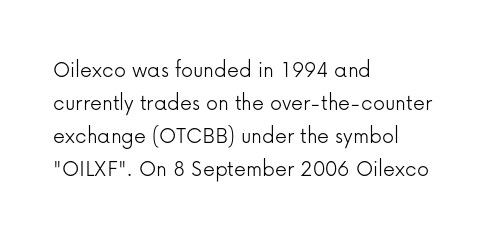
Q: Is the text bold? A: No.
Q: Is the text italic (slanted)? A: No, it is upright.
Q: Is the text underlined? A: No.
Q: How is the paragraph aligned? A: Left-aligned.
Q: Is the spacing between letters normal or unusually wide? A: Normal.
Q: Is the spacing between lines tight, normal or loose? A: Normal.
